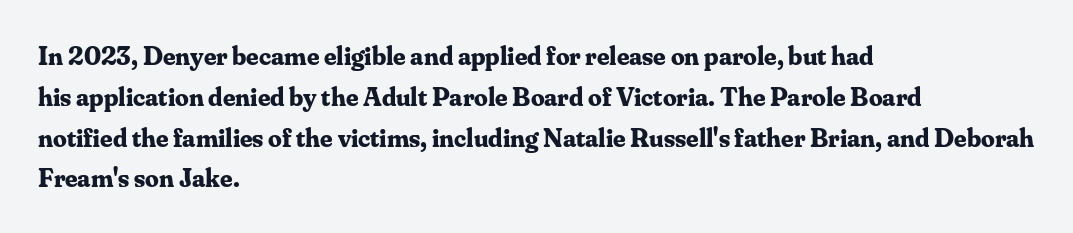
This is the regular roman posture of the typeface. Regarding leading, the lines here are spaced in the standard way. Heft: maximum for text — a bold. The specimen omits any rule beneath the text block's lines.
